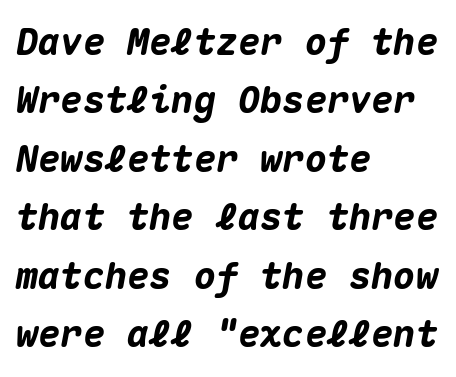
The image shows 37 px heavy type, italic (leaning right), monospaced; set left-aligned, normal line spacing (1.58x), normal letter spacing, not underlined; medium stroke contrast and a medium x-height.
